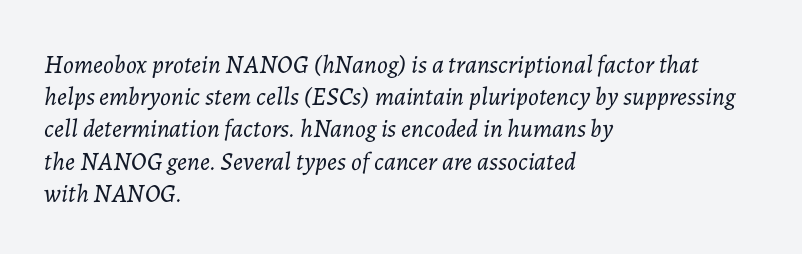
Q: Is the text bold? A: No.
Q: Is the text italic (slanted)? A: Yes, it leans right by about 7 degrees.
Q: Is the text underlined? A: No.
Q: How is the paragraph aligned? A: Left-aligned.
Q: Is the spacing between letters normal or unusually wide? A: Normal.
Q: Is the spacing between lines tight, normal or loose? A: Normal.
